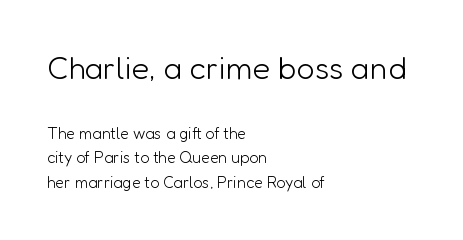
{"serif": "no", "italic": "no", "bold": "no", "weight": "light", "width": "normal", "stroke_contrast": "low", "x_height": "medium", "monospaced": "no", "underline": "no", "align": "left", "line_spacing": "normal", "line_spacing_ratio": 1.56, "letter_spacing": "normal", "letter_spacing_em": 0.0, "larger_block": "first", "size_ratio": 2.0, "glyph_px": 32}
